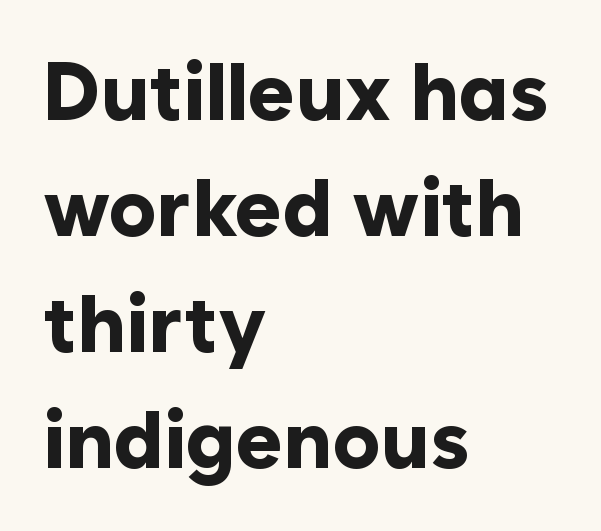
The lines in this sample share a left origin and differ only in where they stop. A typesetter would mark this as roman, not italic. The type is set solid horizontally, with unmodified tracking. Typesetter's note: full bold, strokes at maximum text heaviness. Honestly, there is no underline to notice here at all. The vertical gap from one line to the next is medium.
